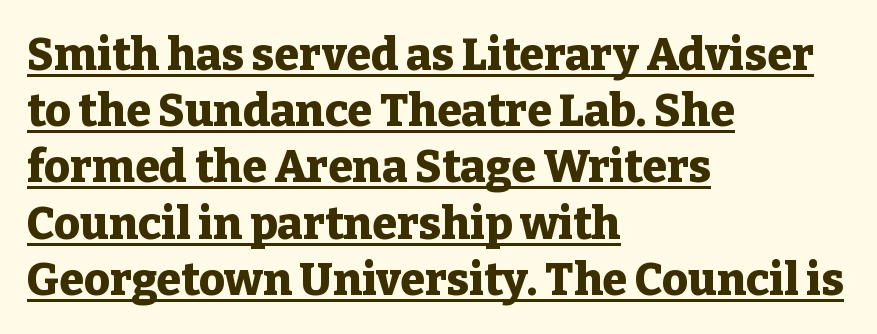
{"serif": "yes", "italic": "no", "bold": "yes", "weight": "heavy", "width": "normal", "stroke_contrast": "low", "x_height": "medium", "monospaced": "no", "underline": "yes", "align": "left", "line_spacing": "normal", "line_spacing_ratio": 1.25, "letter_spacing": "normal", "letter_spacing_em": 0.0, "glyph_px": 45}
